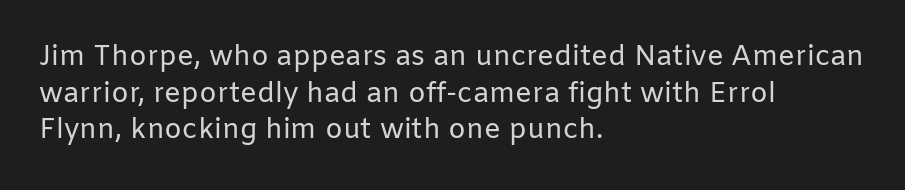
Characters follow at the spacing the type designer built in. Whoever set this chose a conventional vertical rhythm. No letter is thick-stroked: the sample isn't bold. The typeface chosen for these lines omits serifs. Where is the straight margin? On the left.
